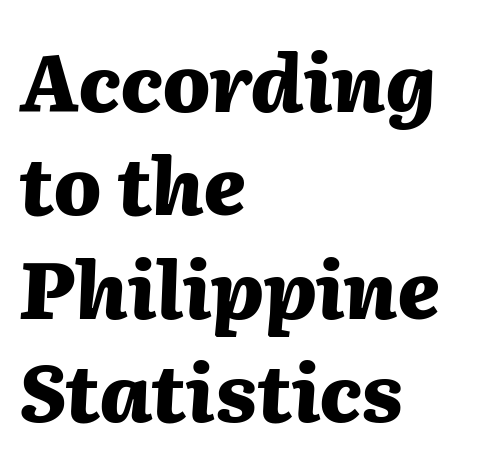
The image shows 79 px heavy type, italic (leaning right); set left-aligned, normal line spacing (1.31x), normal letter spacing, not underlined; medium stroke contrast and a medium x-height.
